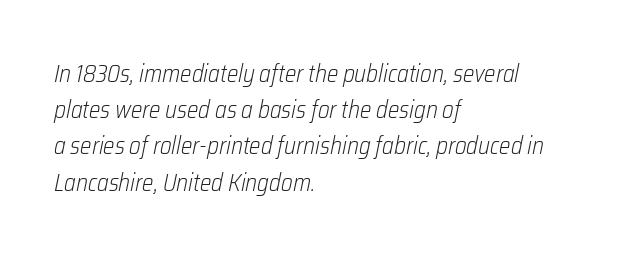
{"italic": "yes", "lean": "right", "slant_degrees": 12, "bold": "no", "underline": "no", "align": "left", "line_spacing": "normal", "line_spacing_ratio": 1.51, "letter_spacing": "normal", "letter_spacing_em": 0.0, "glyph_px": 24}
